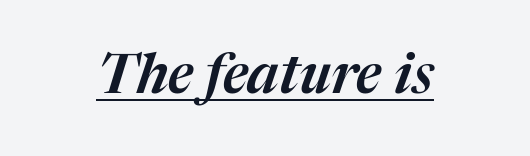
{"italic": "yes", "lean": "right", "slant_degrees": 17, "width": "normal", "stroke_contrast": "medium", "x_height": "medium", "monospaced": "no", "underline": "yes", "letter_spacing": "normal", "letter_spacing_em": 0.0, "glyph_px": 55}
